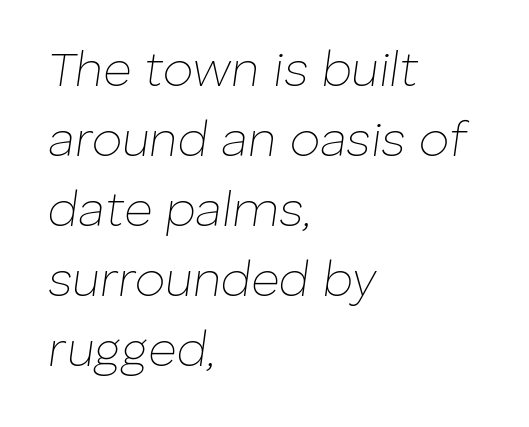
{"italic": "yes", "lean": "right", "slant_degrees": 8, "bold": "no", "weight": "thin", "width": "normal", "stroke_contrast": "low", "x_height": "medium", "monospaced": "no", "underline": "no", "align": "left", "line_spacing": "normal", "line_spacing_ratio": 1.43, "letter_spacing": "normal", "letter_spacing_em": 0.0, "glyph_px": 49}
